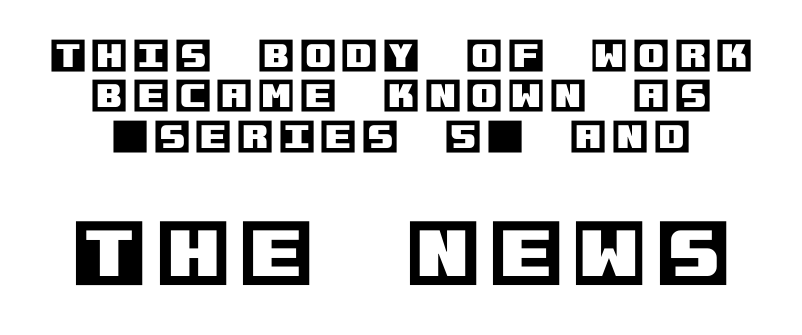
Q: Is the text italic (slanted)? A: No, it is upright.
Q: Is the text underlined? A: No.
Q: Is the spacing between lines tight, normal or loose? A: Tight.
Q: Which block of text is set in a larger size, the first (top) or the second (bottom)? A: The second (bottom) one.
Q: Width (condensed, normal, or wide)? A: Normal.
Q: x-height? A: Large.
